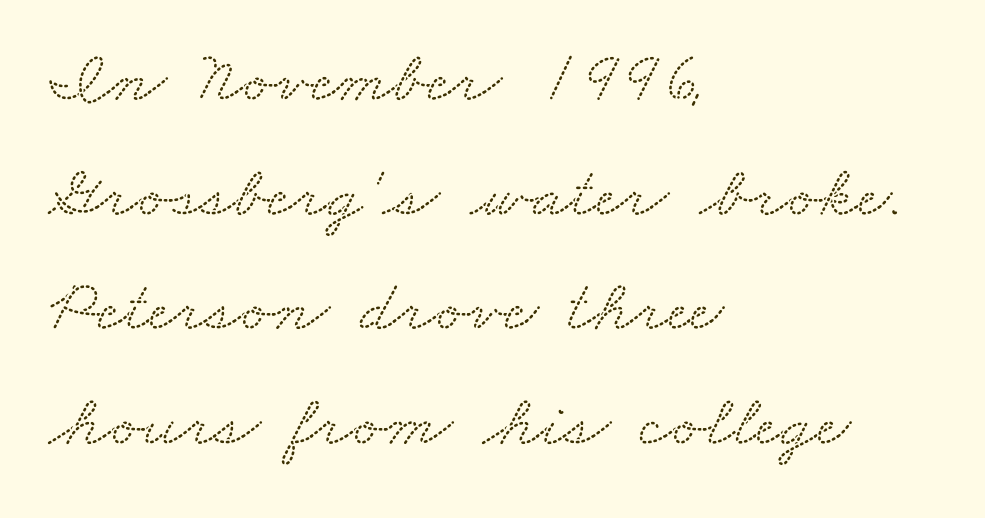
Q: Is the typeface a serif or a sans-serif typeface? A: Serif.
Q: Is the text underlined? A: No.
Q: How is the paragraph aligned? A: Left-aligned.
Q: Is the spacing between letters normal or unusually wide? A: Normal.
Q: Is the spacing between lines tight, normal or loose? A: Normal.
Q: Width (condensed, normal, or wide)? A: Wide.
Q: Stroke contrast? A: Low.
Q: x-height? A: Small.
Q: Monospaced? A: No.
